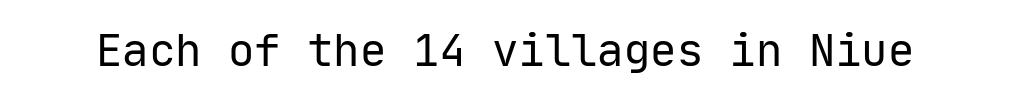
Q: Is the text bold? A: No.
Q: Is the text italic (slanted)? A: No, it is upright.
Q: Is the typeface a serif or a sans-serif typeface? A: Sans-serif.
Q: Is the text underlined? A: No.
Q: Is the spacing between letters normal or unusually wide? A: Normal.
Q: Width (condensed, normal, or wide)? A: Normal.
Q: Stroke contrast? A: Low.
Q: x-height? A: Medium.
Q: Monospaced? A: Yes.
